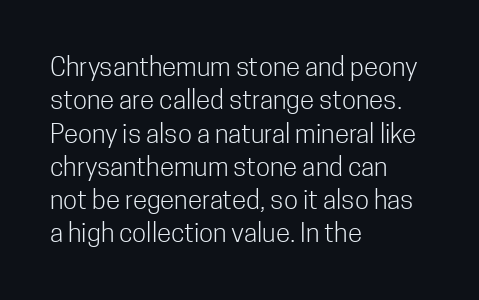
{"italic": "no", "bold": "no", "underline": "no", "align": "left", "line_spacing": "normal", "line_spacing_ratio": 1.28, "letter_spacing": "normal", "letter_spacing_em": 0.0, "glyph_px": 26}
